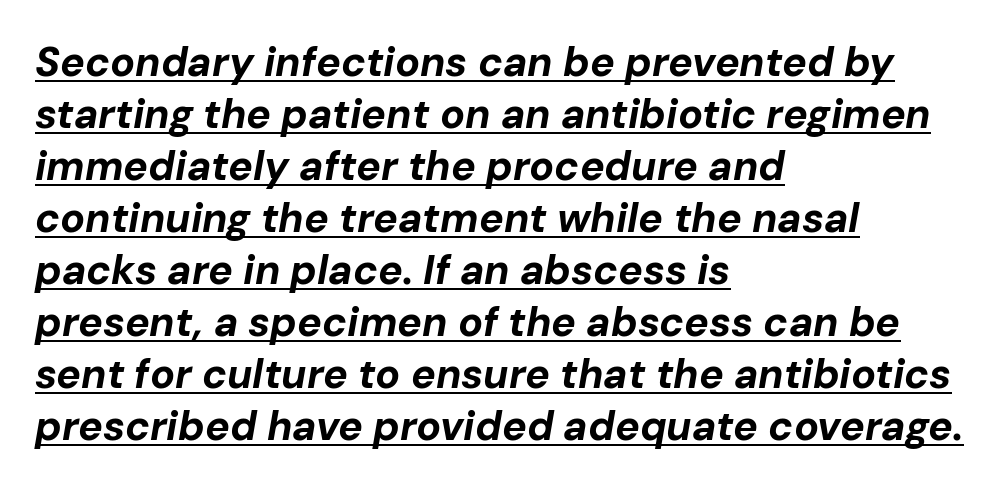
{"italic": "yes", "lean": "right", "slant_degrees": 10, "bold": "yes", "weight": "bold", "width": "normal", "stroke_contrast": "low", "x_height": "medium", "monospaced": "no", "underline": "yes", "align": "left", "line_spacing": "normal", "line_spacing_ratio": 1.27, "letter_spacing": "normal", "letter_spacing_em": 0.0, "glyph_px": 41}
